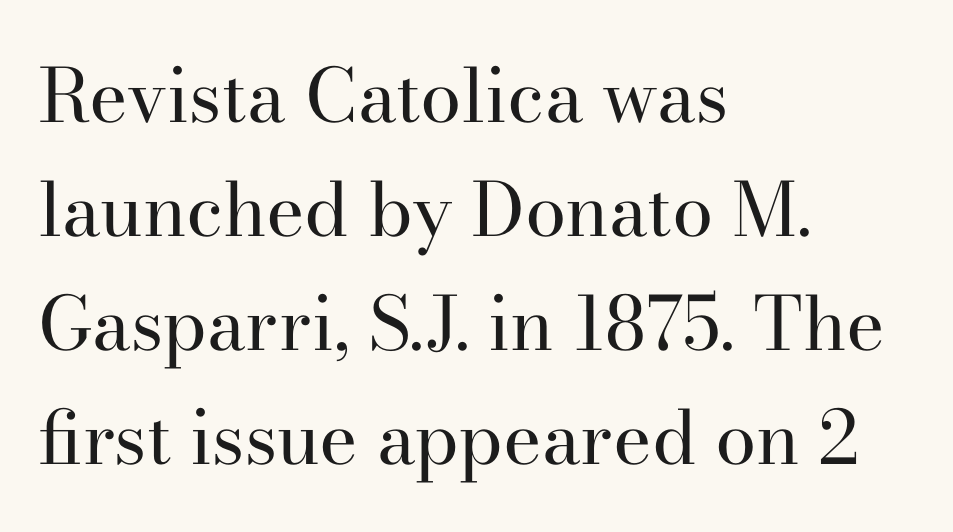
The characters are drawn with everyday or finer stroke widths. The glyphs are unaccompanied by any horizontal stroke below them. In terms of letterform style, serifs are clearly present. The ragged edge is on the right, which tells us the setting is flush left.
